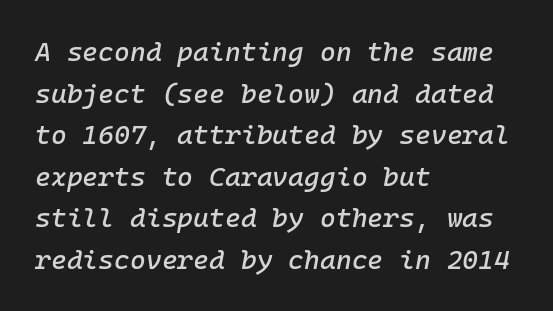
Q: Is the text italic (slanted)? A: Yes, it leans right by about 10 degrees.
Q: Is the text underlined? A: No.
Q: How is the paragraph aligned? A: Left-aligned.
Q: Is the spacing between letters normal or unusually wide? A: Normal.
Q: Is the spacing between lines tight, normal or loose? A: Normal.
